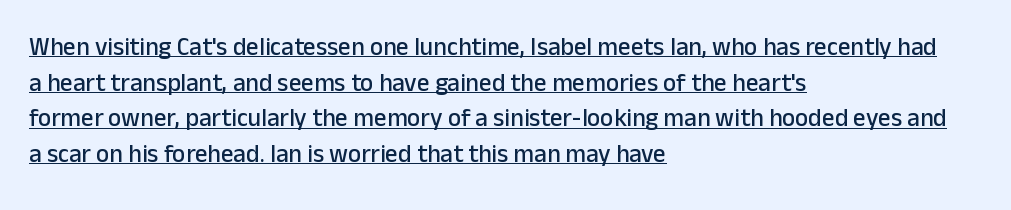
Notice how descenders clear the ascenders below comfortably — that's standard leading. Italic? Not at all — the glyphs are vertical. Reading down the block, your eye returns to a fixed left position each line. The passage shown is underscored from start to finish. Observe the ordinary spacing: letters are neighbours, not strangers.
